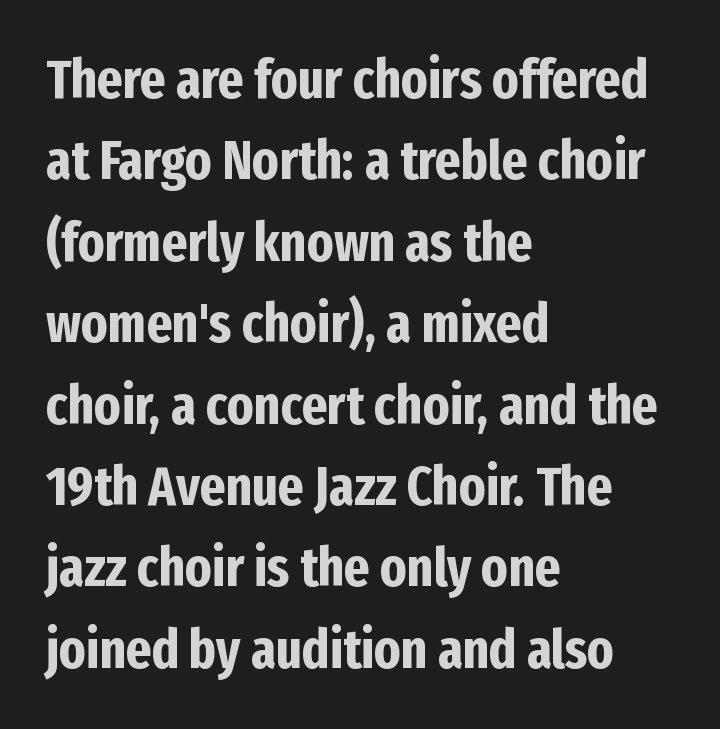
{"serif": "no", "italic": "no", "bold": "yes", "weight": "bold", "width": "condensed", "stroke_contrast": "low", "x_height": "medium", "monospaced": "no", "underline": "no", "align": "left", "line_spacing": "normal", "line_spacing_ratio": 1.48, "letter_spacing": "normal", "letter_spacing_em": 0.0, "glyph_px": 55}
